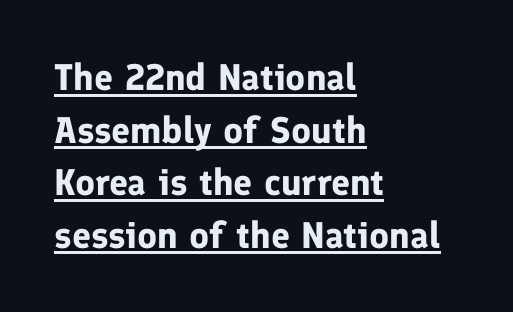
The image shows 37 px bold sans-serif type, upright; set left-aligned, normal line spacing (1.42x), normal letter spacing, underlined; low stroke contrast and a medium x-height.
